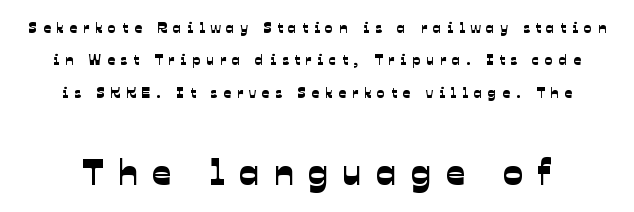
Q: Is the typeface a serif or a sans-serif typeface? A: Sans-serif.
Q: Is the text underlined? A: No.
Q: How is the paragraph aligned? A: Centered.
Q: Is the spacing between letters normal or unusually wide? A: Unusually wide.
Q: Is the spacing between lines tight, normal or loose? A: Loose.
Q: Which block of text is set in a larger size, the first (top) or the second (bottom)? A: The second (bottom) one.
Q: Width (condensed, normal, or wide)? A: Normal.
Q: Stroke contrast? A: Low.
Q: x-height? A: Medium.
Q: Monospaced? A: No.
